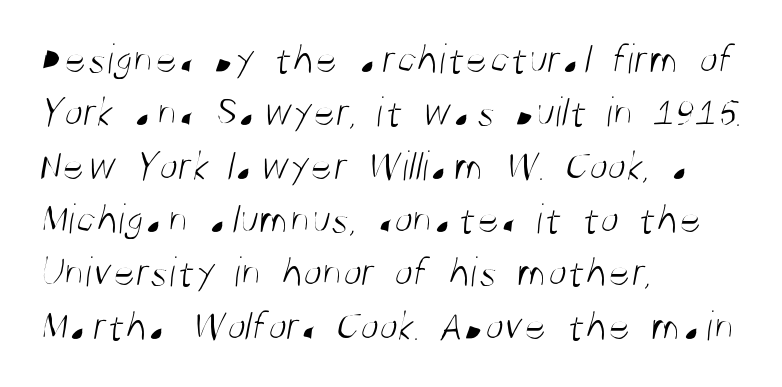
{"serif": "no", "bold": "no", "weight": "light", "width": "condensed", "stroke_contrast": "medium", "x_height": "large", "monospaced": "no", "underline": "no", "align": "left", "line_spacing_ratio": 1.24, "letter_spacing": "normal", "letter_spacing_em": 0.0, "glyph_px": 43}
